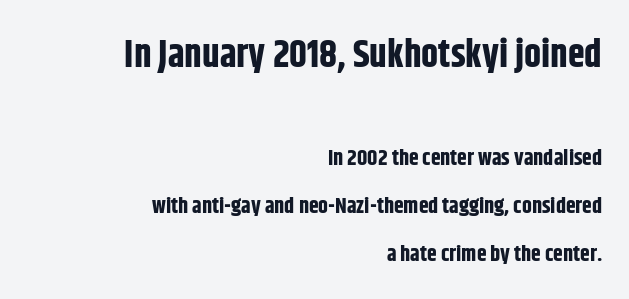
{"serif": "no", "italic": "no", "bold": "yes", "weight": "bold", "width": "condensed", "stroke_contrast": "low", "x_height": "large", "monospaced": "no", "underline": "no", "align": "right", "line_spacing": "loose", "line_spacing_ratio": 2.19, "letter_spacing": "normal", "letter_spacing_em": 0.0, "larger_block": "first", "size_ratio": 1.73, "glyph_px": 38}
